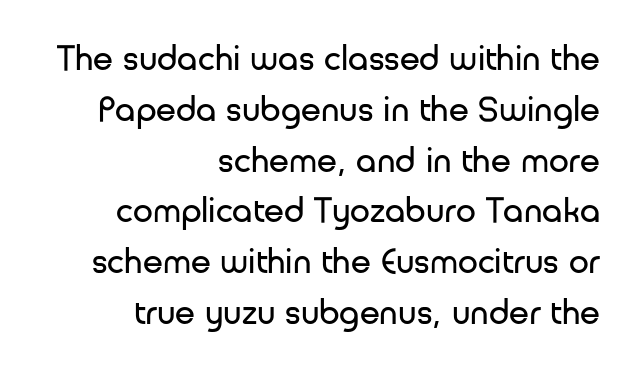
The image shows 36 px regular-weight sans-serif type, upright; set right-aligned, normal line spacing (1.41x), normal letter spacing, not underlined; low stroke contrast and a medium x-height.
